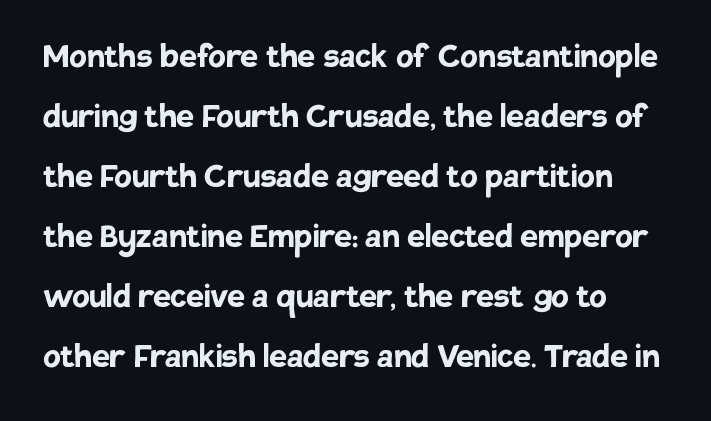
The image shows 40 px semibold sans-serif type, upright; set normal line spacing (1.5x), normal letter spacing, not underlined; low stroke contrast and a large x-height.
